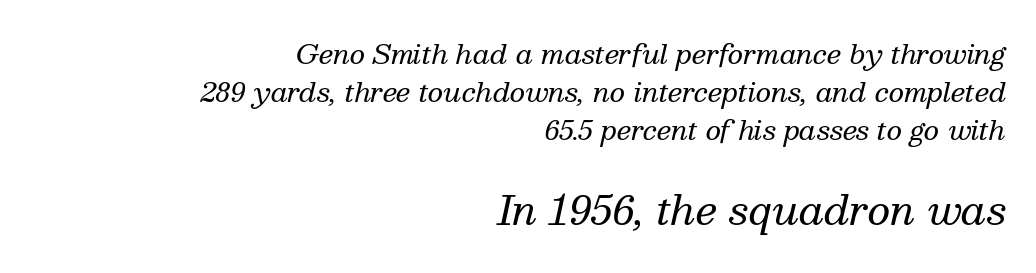
{"serif": "yes", "italic": "yes", "lean": "right", "slant_degrees": 13, "bold": "no", "weight": "regular", "width": "normal", "stroke_contrast": "medium", "x_height": "medium", "monospaced": "no", "underline": "no", "align": "right", "line_spacing": "normal", "line_spacing_ratio": 1.4, "letter_spacing": "normal", "letter_spacing_em": 0.0, "larger_block": "second", "size_ratio": 1.48, "glyph_px": 40}
